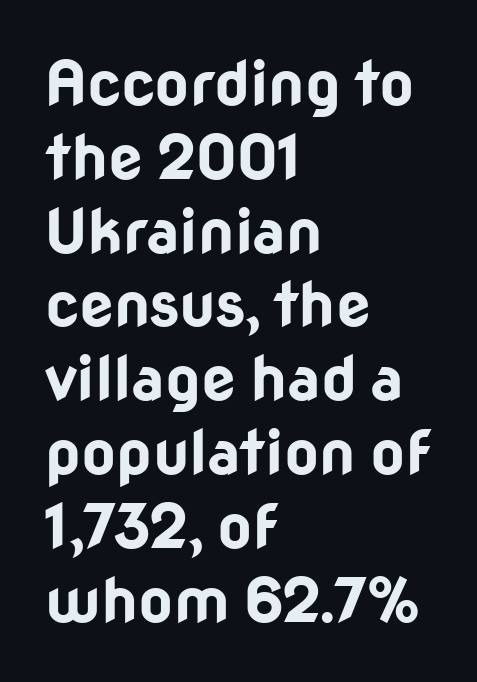
This rendering features lettering with no underline. You could call the tracking neutral — neither tight nor loose. It's the straight-up-and-down kind of type. Do the characters align in a grid? No, the font is proportional.
